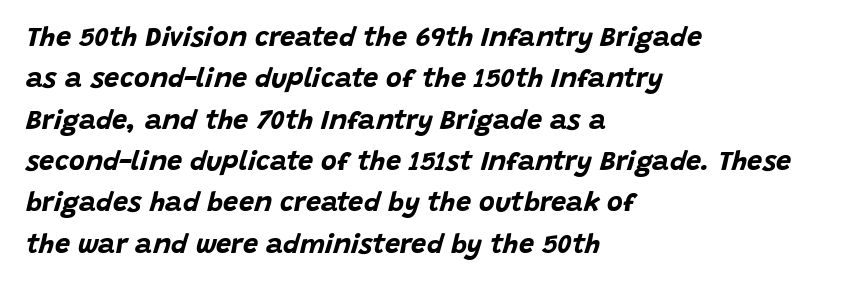
The image shows 27 px bold type, italic (leaning right); set left-aligned, normal line spacing (1.53x), normal letter spacing, not underlined.
